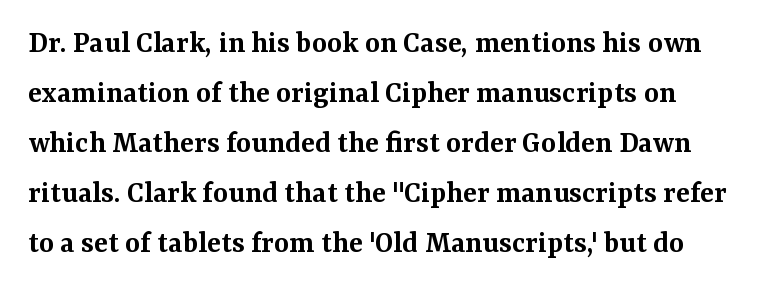
Q: Is the text bold? A: Semi-bold.
Q: Is the text italic (slanted)? A: No, it is upright.
Q: Is the typeface a serif or a sans-serif typeface? A: Serif.
Q: Is the text underlined? A: No.
Q: How is the paragraph aligned? A: Left-aligned.
Q: Is the spacing between letters normal or unusually wide? A: Normal.
Q: Is the spacing between lines tight, normal or loose? A: Normal.
Q: Width (condensed, normal, or wide)? A: Normal.
Q: Stroke contrast? A: Medium.
Q: x-height? A: Medium.
Q: Monospaced? A: No.
